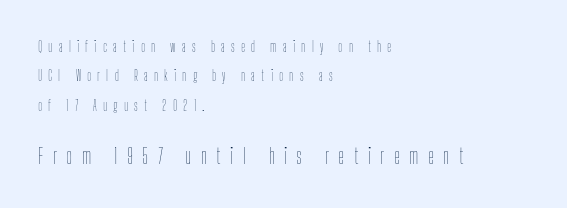
{"italic": "no", "bold": "no", "underline": "no", "align": "left", "line_spacing": "loose", "line_spacing_ratio": 2.1, "letter_spacing": "wide", "letter_spacing_em": 0.44, "larger_block": "second", "size_ratio": 1.5, "glyph_px": 21}
